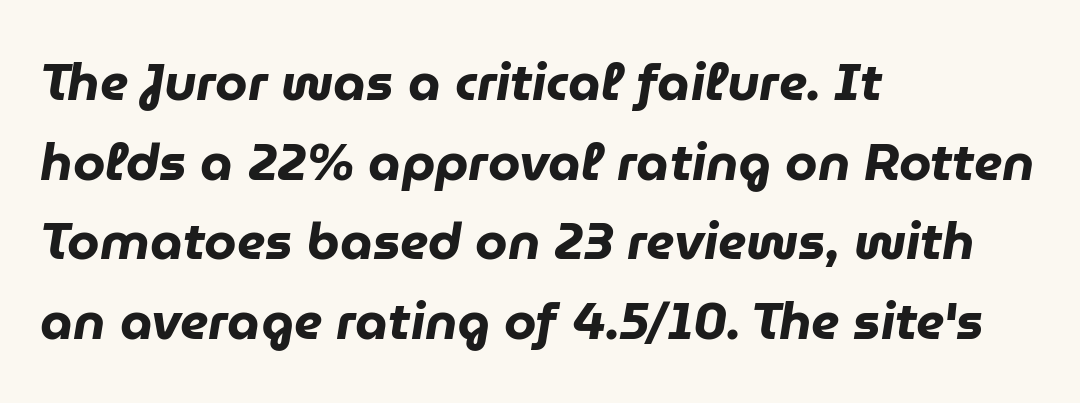
The image shows 52 px heavy type, italic (leaning right); set left-aligned, normal line spacing (1.53x), normal letter spacing, not underlined; low stroke contrast and a medium x-height.
